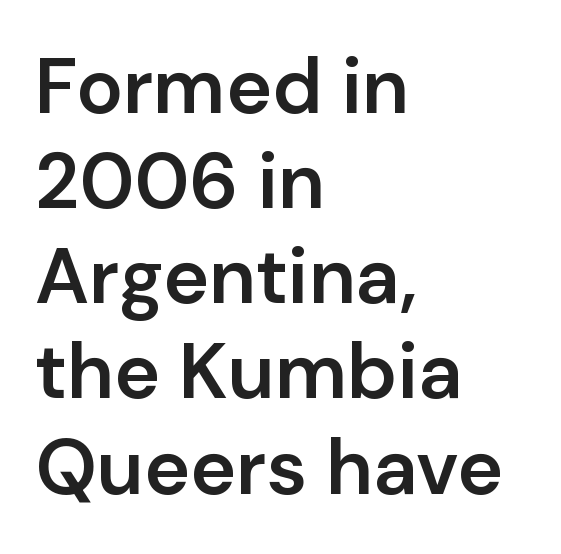
Q: Is the text bold? A: Semi-bold.
Q: Is the text italic (slanted)? A: No, it is upright.
Q: Is the typeface a serif or a sans-serif typeface? A: Sans-serif.
Q: Is the text underlined? A: No.
Q: How is the paragraph aligned? A: Left-aligned.
Q: Is the spacing between letters normal or unusually wide? A: Normal.
Q: Width (condensed, normal, or wide)? A: Normal.
Q: Stroke contrast? A: Low.
Q: x-height? A: Medium.
Q: Monospaced? A: No.
